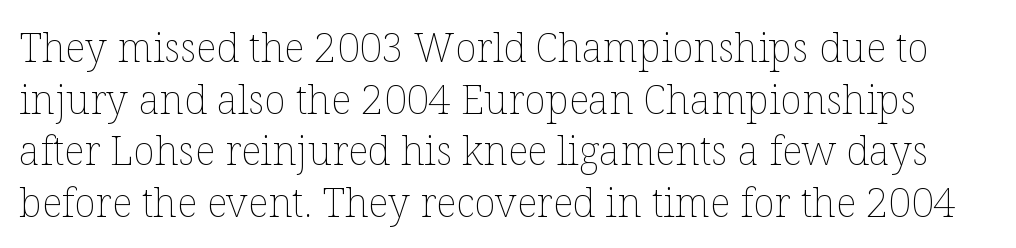
Designer's note — italics off, roman on. Only glyphs here, with clear space below each row. The typeface has the unassuming heft of standard copy or less. The rows are spaced the way most documents space them. Nobody touched the tracking dial on this one.
